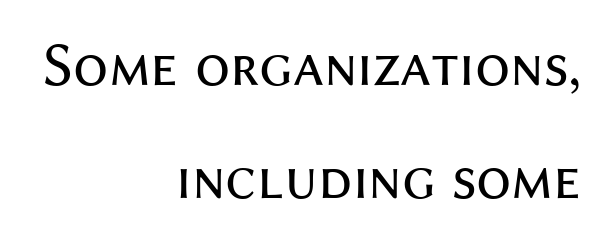
Q: Is the text bold? A: No.
Q: Is the text italic (slanted)? A: No, it is upright.
Q: Is the typeface a serif or a sans-serif typeface? A: Sans-serif.
Q: Is the text underlined? A: No.
Q: How is the paragraph aligned? A: Right-aligned.
Q: Is the spacing between letters normal or unusually wide? A: Normal.
Q: Width (condensed, normal, or wide)? A: Normal.
Q: Stroke contrast? A: Medium.
Q: x-height? A: Medium.
Q: Monospaced? A: No.
